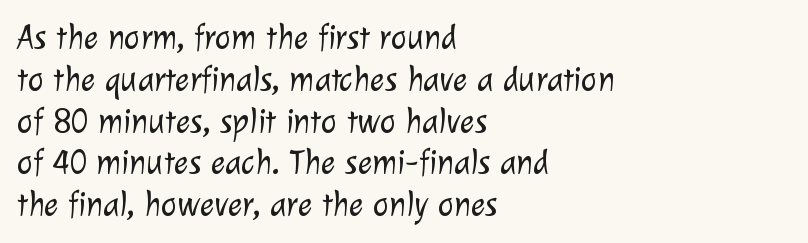
{"serif": "no", "bold": "no", "weight": "light", "width": "normal", "stroke_contrast": "low", "x_height": "medium", "monospaced": "no", "underline": "no", "align": "left", "line_spacing_ratio": 1.23, "letter_spacing": "normal", "letter_spacing_em": 0.0, "glyph_px": 34}
